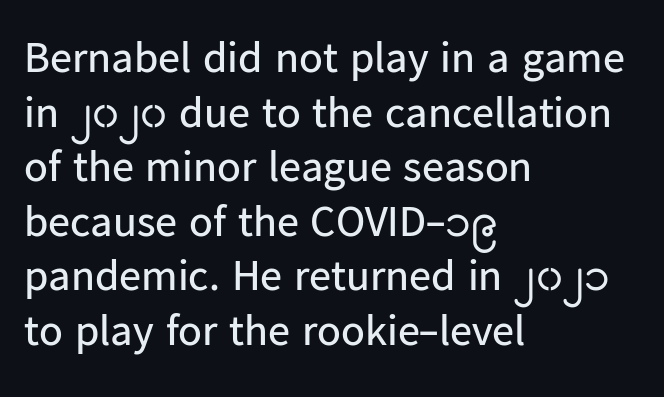
The image shows 44 px regular-weight sans-serif type, upright; set left-aligned, line spacing 1.24x, normal letter spacing, not underlined; low stroke contrast and a medium x-height.
